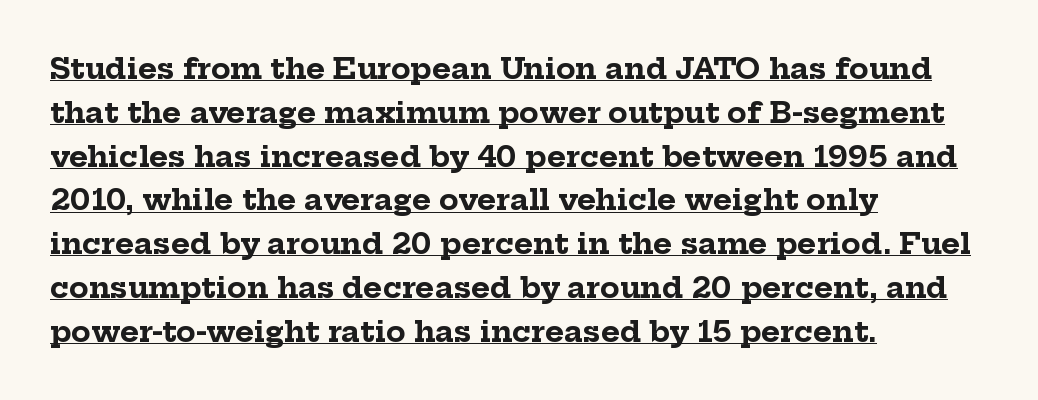
The image shows 29 px bold serif type, upright; set left-aligned, normal line spacing (1.51x), normal letter spacing, underlined; low stroke contrast and a medium x-height.
